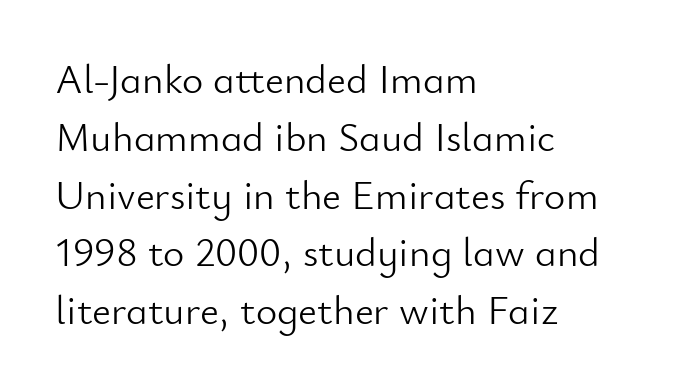
{"serif": "no", "italic": "no", "bold": "no", "weight": "light", "width": "normal", "stroke_contrast": "low", "x_height": "small", "monospaced": "no", "underline": "no", "align": "left", "line_spacing": "normal", "line_spacing_ratio": 1.41, "letter_spacing": "normal", "letter_spacing_em": 0.0, "glyph_px": 41}
